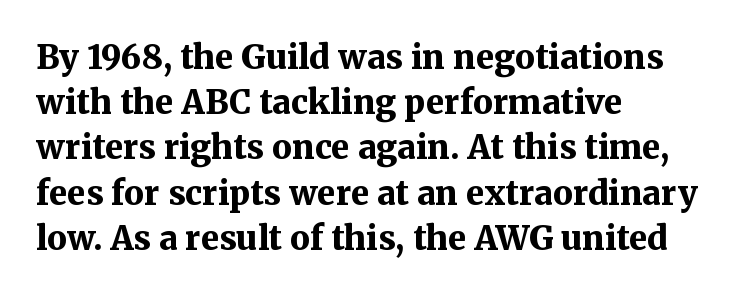
The image shows 33 px bold serif type, upright; set left-aligned, normal line spacing (1.37x), normal letter spacing, not underlined; medium stroke contrast and a medium x-height.
